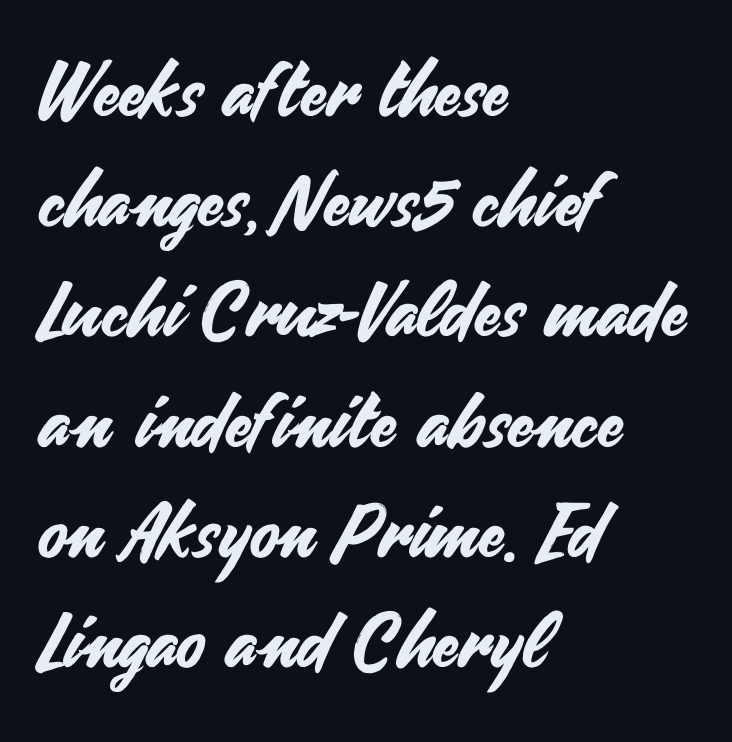
The image shows 75 px sans-serif type; set left-aligned, normal line spacing (1.47x), normal letter spacing, not underlined; medium stroke contrast and a small x-height.
